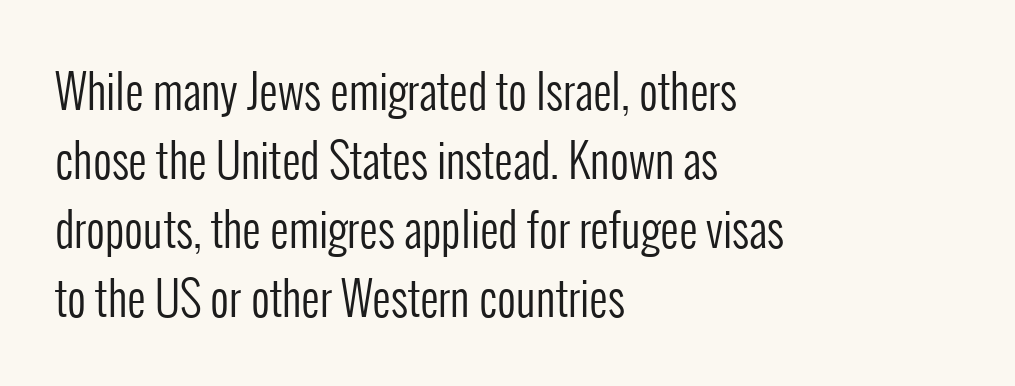
Q: Is the text bold? A: No.
Q: Is the text italic (slanted)? A: No, it is upright.
Q: Is the typeface a serif or a sans-serif typeface? A: Sans-serif.
Q: Is the text underlined? A: No.
Q: How is the paragraph aligned? A: Left-aligned.
Q: Is the spacing between letters normal or unusually wide? A: Normal.
Q: Is the spacing between lines tight, normal or loose? A: Normal.
Q: Width (condensed, normal, or wide)? A: Condensed.
Q: Stroke contrast? A: Low.
Q: x-height? A: Medium.
Q: Monospaced? A: No.
